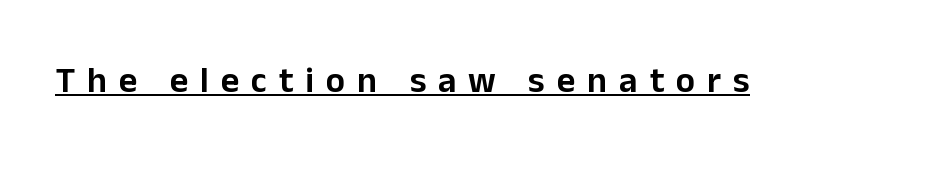
The image shows 36 px sans-serif type, upright; set unusually wide letter spacing (+0.33 em), underlined; low stroke contrast and a medium x-height.
